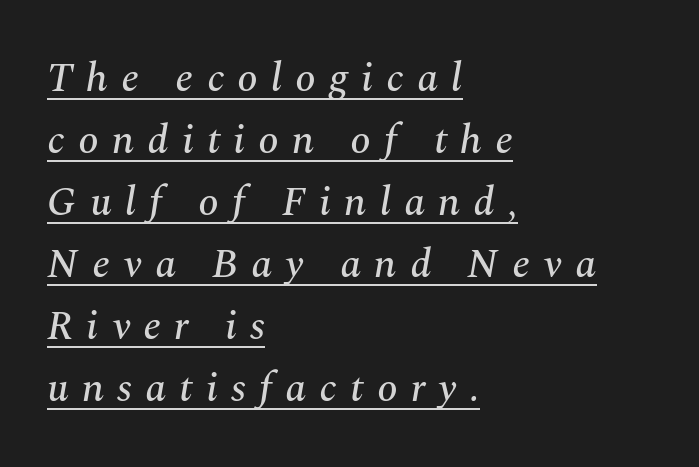
Classification — serif. The axis of the letterforms is tilted away from vertical. Notice how a bar underscores the lettering throughout. The letterforms stand isolated, each surrounded by extra space. Typeset ragged right — the left edge is the straight one.
